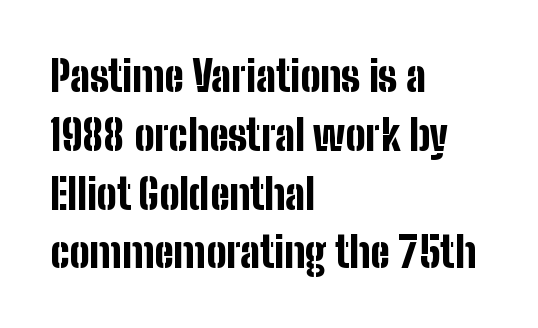
{"serif": "no", "italic": "no", "bold": "yes", "weight": "bold", "width": "condensed", "stroke_contrast": "low", "x_height": "medium", "monospaced": "no", "underline": "no", "align": "left", "line_spacing": "normal", "line_spacing_ratio": 1.4, "letter_spacing": "normal", "letter_spacing_em": 0.0, "glyph_px": 42}
